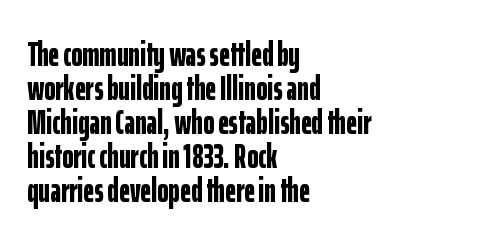
The image shows 34 px bold, condensed sans-serif type, upright; set left-aligned, tight line spacing (1.0x), normal letter spacing, not underlined; low stroke contrast and a medium x-height.
